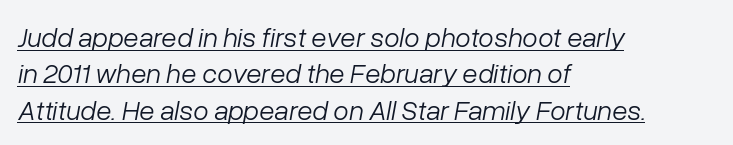
{"italic": "yes", "lean": "right", "slant_degrees": 10, "bold": "no", "weight": "light", "width": "normal", "stroke_contrast": "low", "x_height": "medium", "monospaced": "no", "underline": "yes", "align": "left", "line_spacing": "normal", "line_spacing_ratio": 1.3, "letter_spacing": "normal", "letter_spacing_em": 0.0, "glyph_px": 28}
